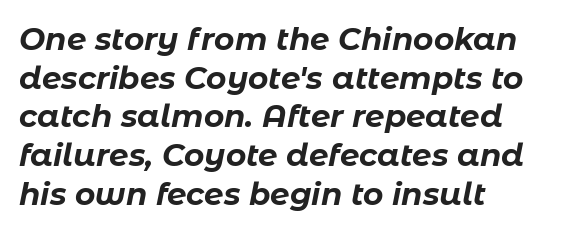
Tracking value appears to be zero — textbook default spacing. Line beginnings align vertically; line endings do not. How heavy is the stroke? Heavy — this is a bold. A typesetter would mark this as italic. Each new line begins a customary step beneath the previous one. Do the characters align in a grid? No, the font is proportional.
